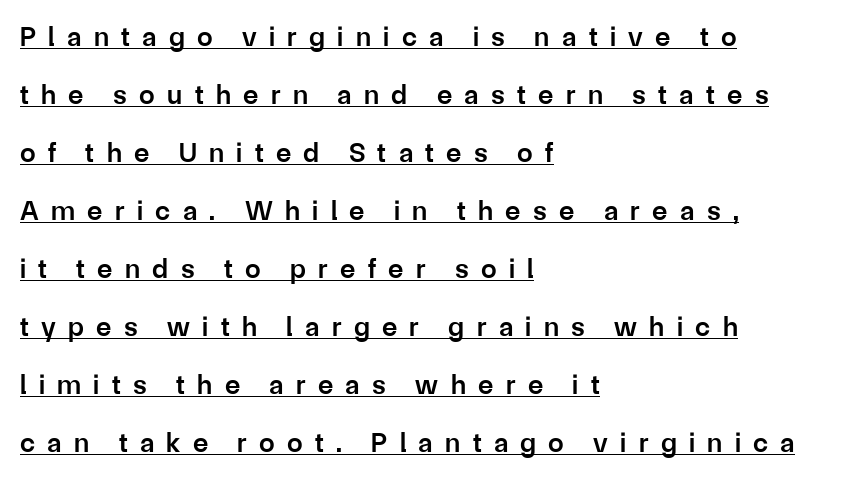
The image shows 28 px semibold sans-serif type, upright; set left-aligned, loose line spacing (2.07x), unusually wide letter spacing (+0.44 em), underlined; low stroke contrast and a medium x-height.
